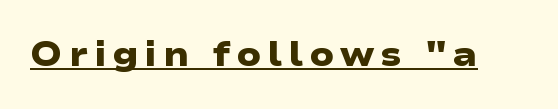
{"serif": "no", "bold": "yes", "weight": "heavy", "width": "wide", "stroke_contrast": "low", "x_height": "medium", "monospaced": "no", "underline": "yes", "glyph_px": 35}
